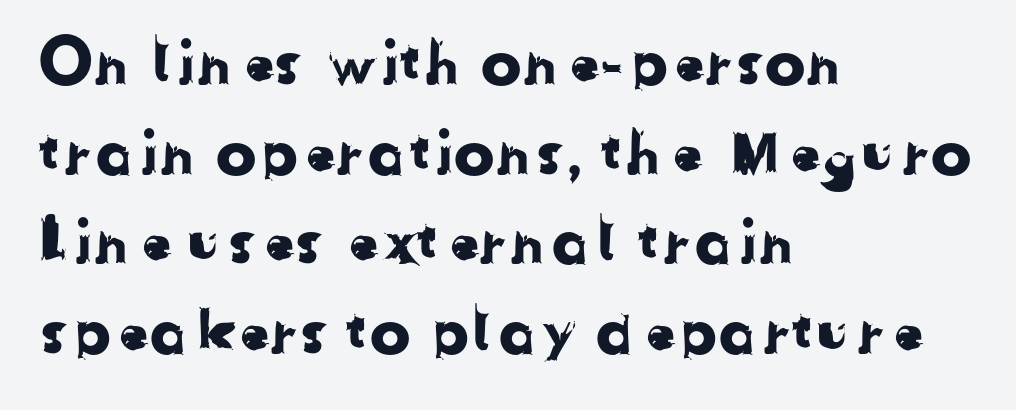
The image shows 61 px sans-serif type; set left-aligned, normal line spacing (1.47x), normal letter spacing, not underlined; low stroke contrast and a medium x-height.
